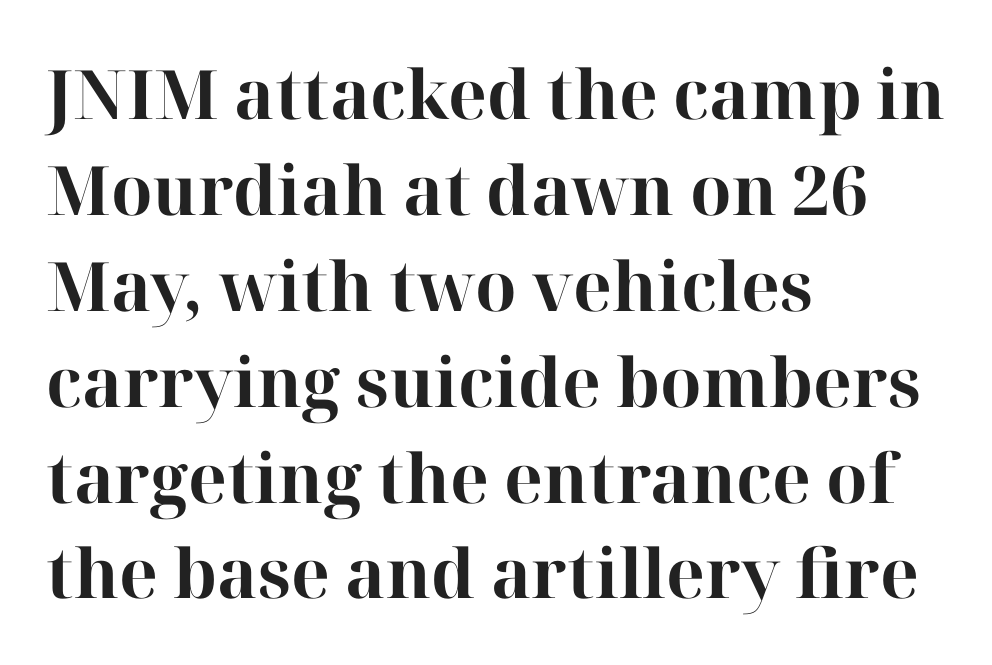
The image shows 68 px bold serif type, upright; set left-aligned, normal line spacing (1.41x), normal letter spacing, not underlined; high stroke contrast and a medium x-height.
